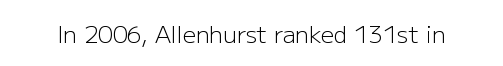
The type is set solid horizontally, with unmodified tracking. Words float on clear page, feet unadorned. A quiet, ordinary-to-light weight characterises the typeface. The type sits square on the baseline with zero lean.
